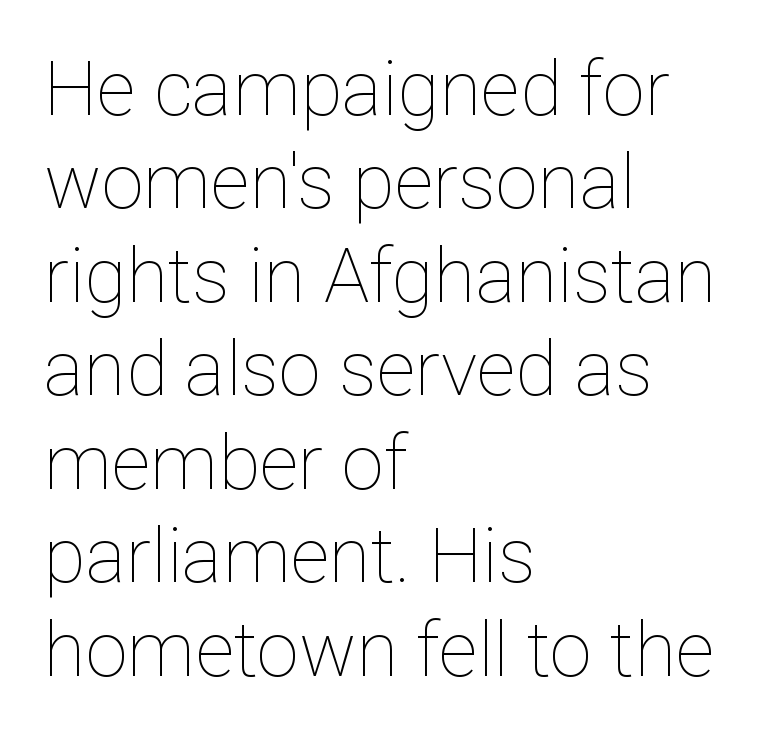
Q: Is the text bold? A: No.
Q: Is the text italic (slanted)? A: No, it is upright.
Q: Is the text underlined? A: No.
Q: How is the paragraph aligned? A: Left-aligned.
Q: Is the spacing between letters normal or unusually wide? A: Normal.
Q: Width (condensed, normal, or wide)? A: Normal.
Q: Stroke contrast? A: Low.
Q: x-height? A: Medium.
Q: Monospaced? A: No.
